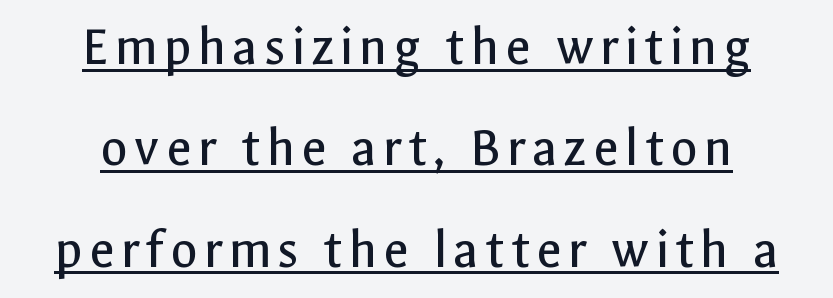
Do the characters align in a grid? No, the font is proportional. Stroke thickness stays within the range of a standard reading face or lighter. The compositor balanced each line on the midline. Tall strokes in this sample are plumb rather than angled. What decoration does the sample have? An underline. This is sans-serif lettering, the kind often seen on screens and signage.
